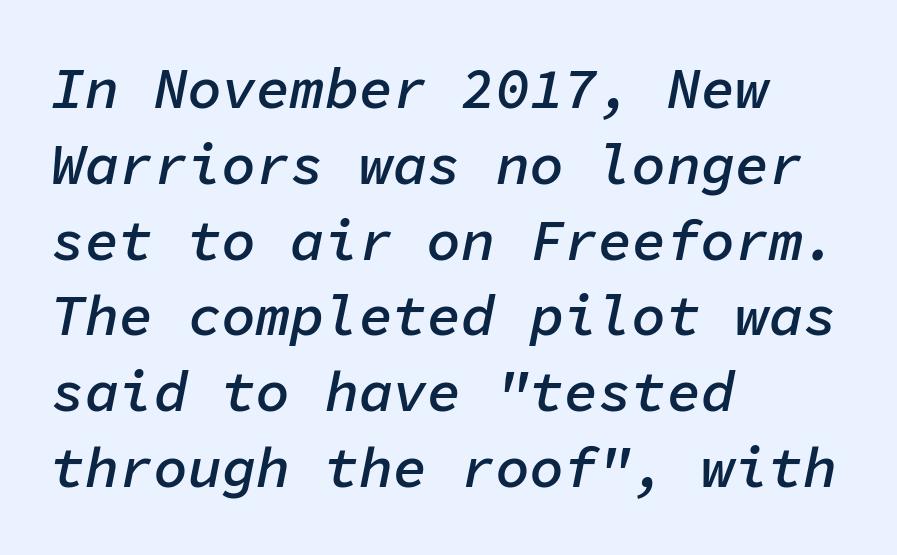
Slightly chunky letters — semibold, I'd say, not full bold. The whole block is typeset with a tilt. A bare baseline throughout the passage. Does extra space separate the letters? No, they use regular spacing. The block of text has a typical density, with ordinary space between rows.
